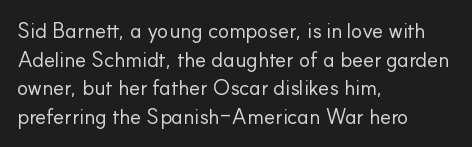
Line beginnings align vertically; line endings do not. Whoever set this chose a conventional vertical rhythm. Stroke mass is kept to a normal reading level or below. Nobody touched the tracking dial on this one.
